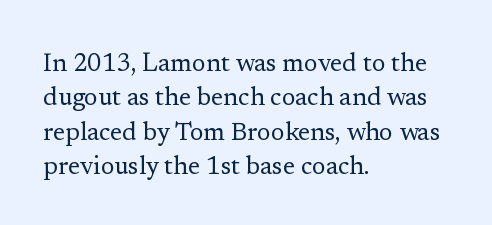
Q: Is the text bold? A: No.
Q: Is the text italic (slanted)? A: No, it is upright.
Q: Is the text underlined? A: No.
Q: How is the paragraph aligned? A: Left-aligned.
Q: Is the spacing between letters normal or unusually wide? A: Normal.
Q: Is the spacing between lines tight, normal or loose? A: Normal.
